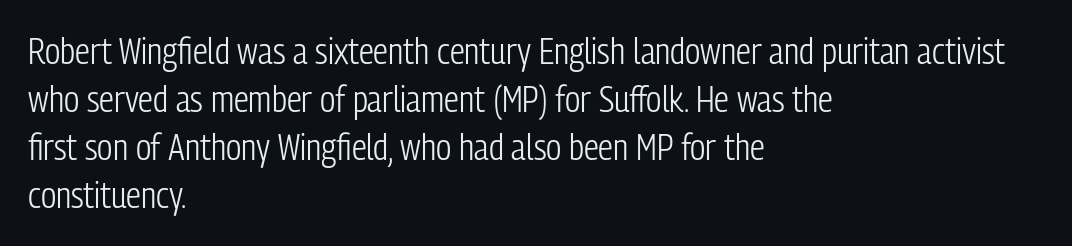
The image shows 37 px light, condensed sans-serif type, upright; set left-aligned, normal line spacing (1.3x), normal letter spacing, not underlined; low stroke contrast and a medium x-height.
